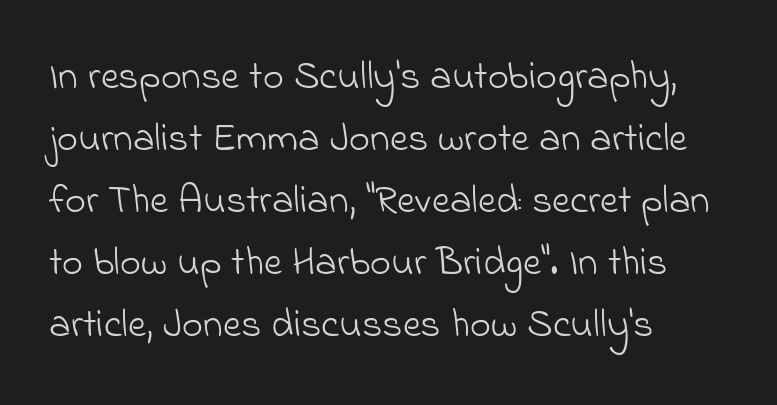
The image shows 40 px light sans-serif type; set left-aligned, normal line spacing (1.55x), normal letter spacing, not underlined; low stroke contrast and a small x-height.
